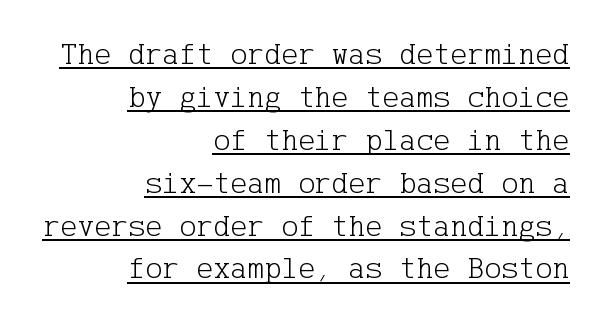
{"serif": "yes", "italic": "no", "bold": "no", "weight": "light", "width": "normal", "stroke_contrast": "low", "x_height": "medium", "underline": "yes", "align": "right", "line_spacing": "normal", "line_spacing_ratio": 1.34, "letter_spacing": "normal", "letter_spacing_em": 0.0, "glyph_px": 32}
